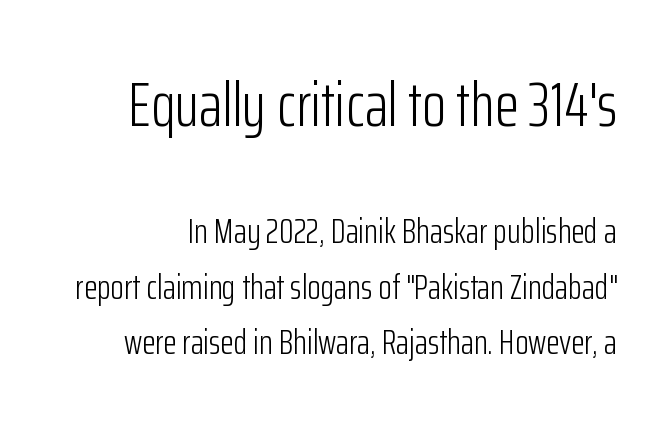
Q: Is the text bold? A: No.
Q: Is the text italic (slanted)? A: No, it is upright.
Q: Is the typeface a serif or a sans-serif typeface? A: Sans-serif.
Q: Is the text underlined? A: No.
Q: Is the spacing between letters normal or unusually wide? A: Normal.
Q: Is the spacing between lines tight, normal or loose? A: Normal.
Q: Which block of text is set in a larger size, the first (top) or the second (bottom)? A: The first (top) one.
Q: Width (condensed, normal, or wide)? A: Condensed.
Q: Stroke contrast? A: Low.
Q: x-height? A: Medium.
Q: Monospaced? A: No.
